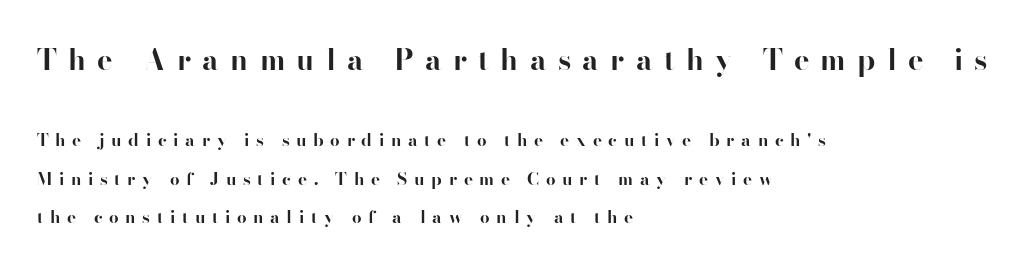
{"serif": "yes", "italic": "no", "bold": "yes", "weight": "bold", "width": "normal", "stroke_contrast": "high", "x_height": "small", "monospaced": "no", "underline": "no", "align": "left", "line_spacing": "loose", "line_spacing_ratio": 2.27, "letter_spacing": "wide", "letter_spacing_em": 0.39, "larger_block": "first", "size_ratio": 1.71, "glyph_px": 29}
